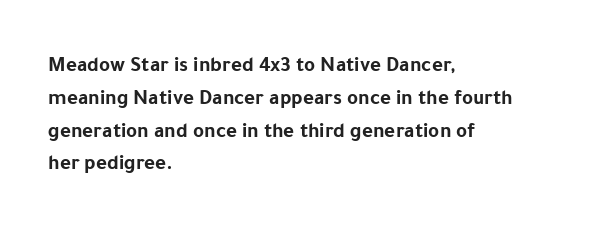
The image shows 21 px bold type, upright; set left-aligned, normal line spacing (1.56x), normal letter spacing, not underlined.
